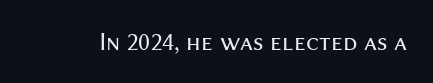
Q: Is the text bold? A: No.
Q: Is the text italic (slanted)? A: No, it is upright.
Q: Is the text underlined? A: No.
Q: Is the spacing between letters normal or unusually wide? A: Normal.
